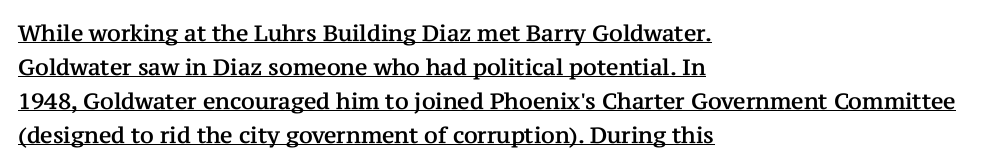
Every row of glyphs begins at an identical x-position on the left. Posture: straight, roman, zero tilt. Honestly, the row spacing looks completely unremarkable. A rule runs beneath these lines of type.
